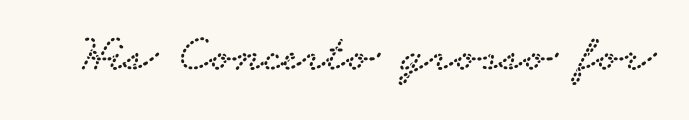
{"serif": "yes", "width": "wide", "stroke_contrast": "low", "x_height": "small", "monospaced": "no", "underline": "no", "letter_spacing": "normal", "letter_spacing_em": 0.0, "glyph_px": 53}
